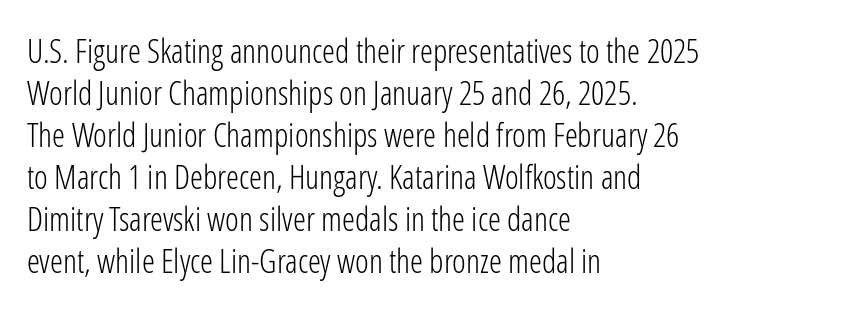
The image shows 33 px light, condensed sans-serif type, upright; set left-aligned, normal line spacing (1.27x), normal letter spacing, not underlined; low stroke contrast and a medium x-height.
